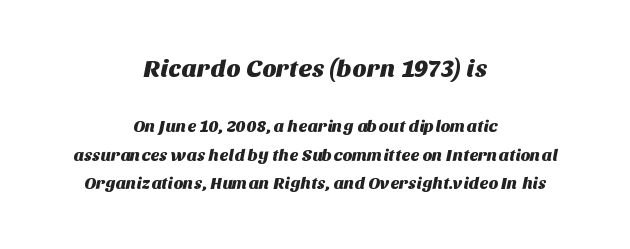
Q: Is the text underlined? A: No.
Q: How is the paragraph aligned? A: Centered.
Q: Is the spacing between letters normal or unusually wide? A: Normal.
Q: Is the spacing between lines tight, normal or loose? A: Normal.
Q: Which block of text is set in a larger size, the first (top) or the second (bottom)? A: The first (top) one.
